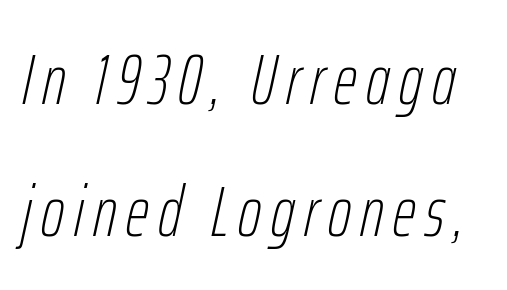
Q: Is the text bold? A: No.
Q: Is the text italic (slanted)? A: Yes, it leans right by about 12 degrees.
Q: Is the text underlined? A: No.
Q: Width (condensed, normal, or wide)? A: Condensed.
Q: Stroke contrast? A: Low.
Q: x-height? A: Medium.
Q: Monospaced? A: No.
